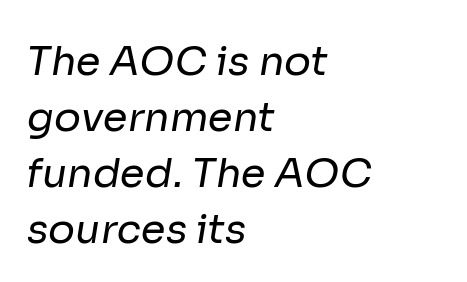
{"serif": "no", "bold": "no", "weight": "regular", "width": "normal", "stroke_contrast": "low", "x_height": "medium", "monospaced": "no", "underline": "no", "align": "left", "line_spacing": "normal", "line_spacing_ratio": 1.4, "letter_spacing": "normal", "letter_spacing_em": 0.0, "glyph_px": 40}
